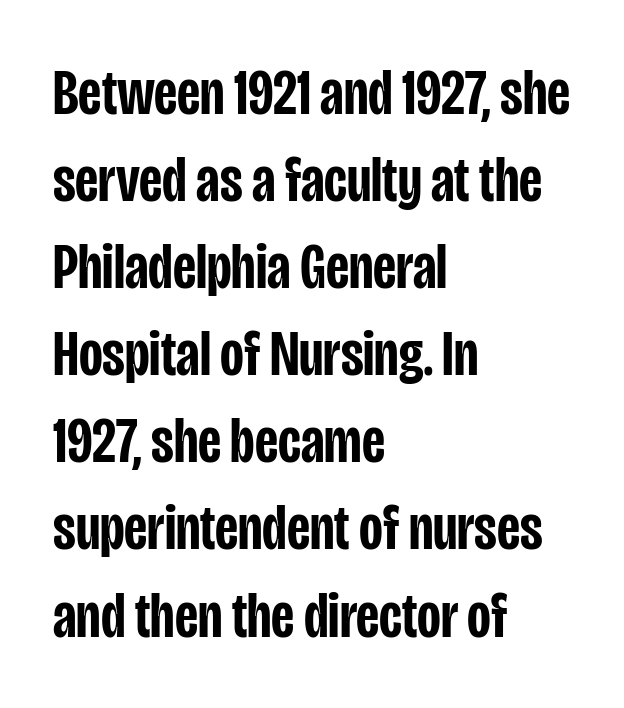
As a designer I'd log this as weight 600, semibold. Teacher's note: observe the even left margin — that is flush-left alignment. This sample uses a sans-serif face. The letters stand upright; this is a roman face.
